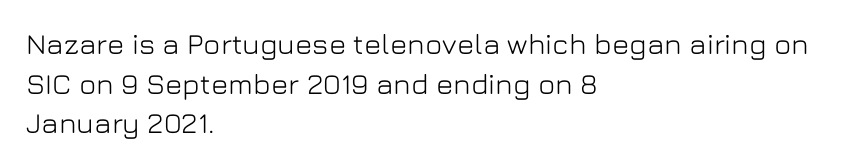
The image shows 29 px sans-serif type, upright; set left-aligned, normal line spacing (1.37x), normal letter spacing, not underlined; low stroke contrast and a medium x-height.
